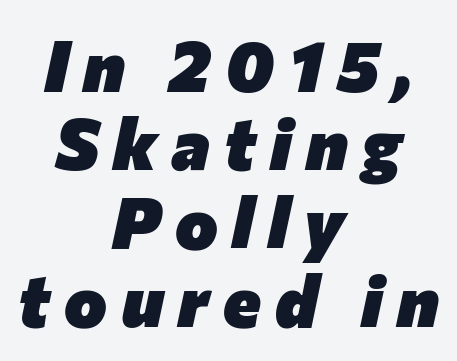
The words here are not underlined. Summary of vertical rhythm: compact, with narrow interline spacing. Thick stems and heavy bowls — unmistakably bold. Tracking here is generous; glyphs stand well apart from one another. Horizontally, the lines are justified to the midpoint only. When letters slant like this, we call the style italic.
